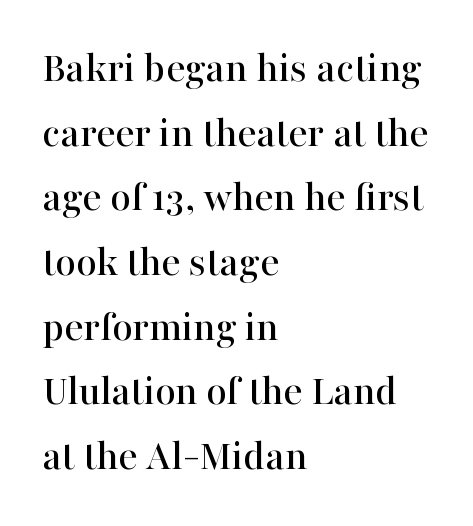
Typographically, this falls in the serif category. Compared with typical body copy, the letter spacing here is the same. Unlike italic type, these characters show no tilt at all. How would I describe the line gaps? Plain and ordinary.
